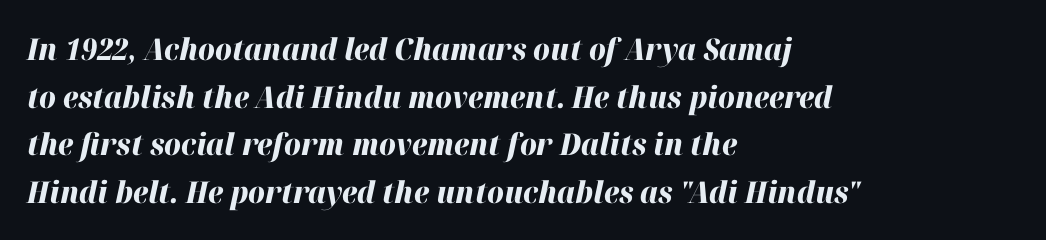
The image shows 30 px heavy type, italic (leaning right); set left-aligned, normal line spacing (1.59x), normal letter spacing, not underlined; high stroke contrast and a medium x-height.
